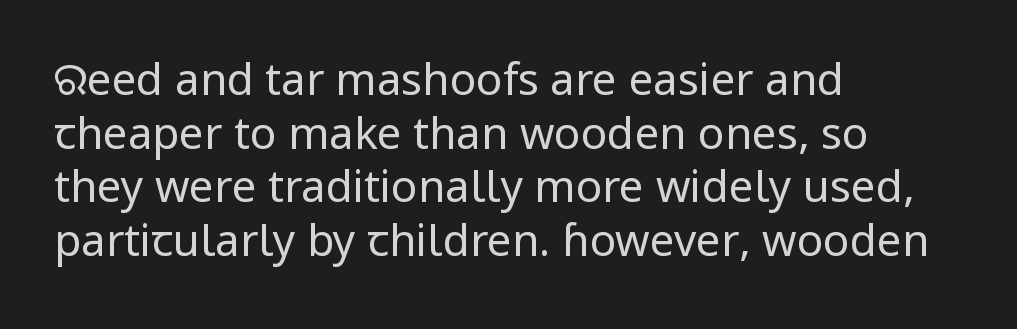
The image shows 44 px regular-weight sans-serif type, upright; set left-aligned, line spacing 1.22x, normal letter spacing, not underlined; low stroke contrast and a medium x-height.
